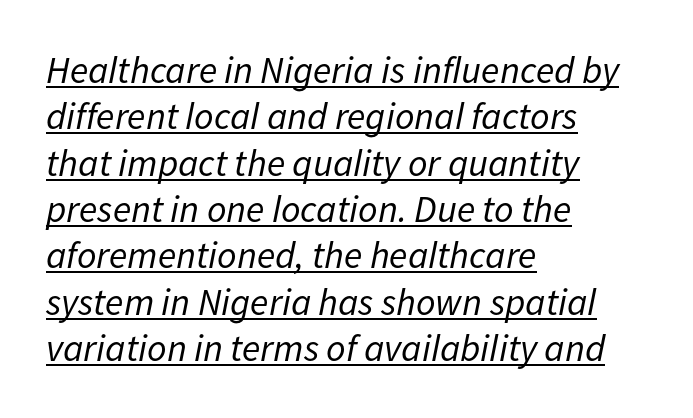
The image shows 38 px regular-weight type, italic (leaning right); set left-aligned, line spacing 1.22x, normal letter spacing, underlined; low stroke contrast and a medium x-height.
